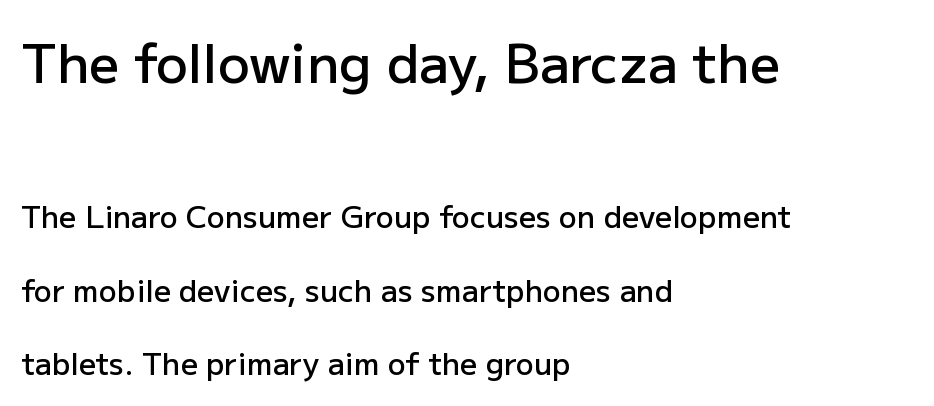
The image shows 53 px semibold sans-serif type, upright; set left-aligned, loose line spacing (2.45x), normal letter spacing, not underlined; the first (top) block is 1.77x larger; low stroke contrast and a medium x-height.
